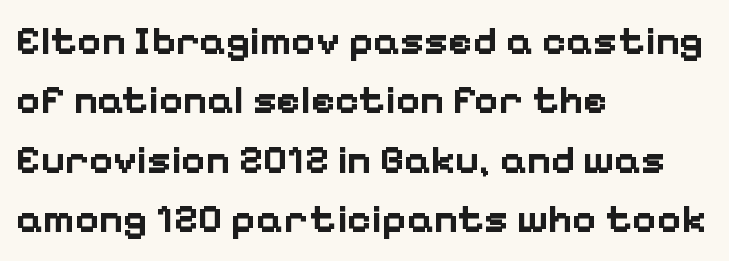
Q: Is the text bold? A: Yes.
Q: Is the text italic (slanted)? A: No, it is upright.
Q: Is the typeface a serif or a sans-serif typeface? A: Sans-serif.
Q: Is the text underlined? A: No.
Q: How is the paragraph aligned? A: Left-aligned.
Q: Is the spacing between letters normal or unusually wide? A: Normal.
Q: Is the spacing between lines tight, normal or loose? A: Normal.
Q: Width (condensed, normal, or wide)? A: Normal.
Q: Stroke contrast? A: Low.
Q: x-height? A: Medium.
Q: Monospaced? A: No.
